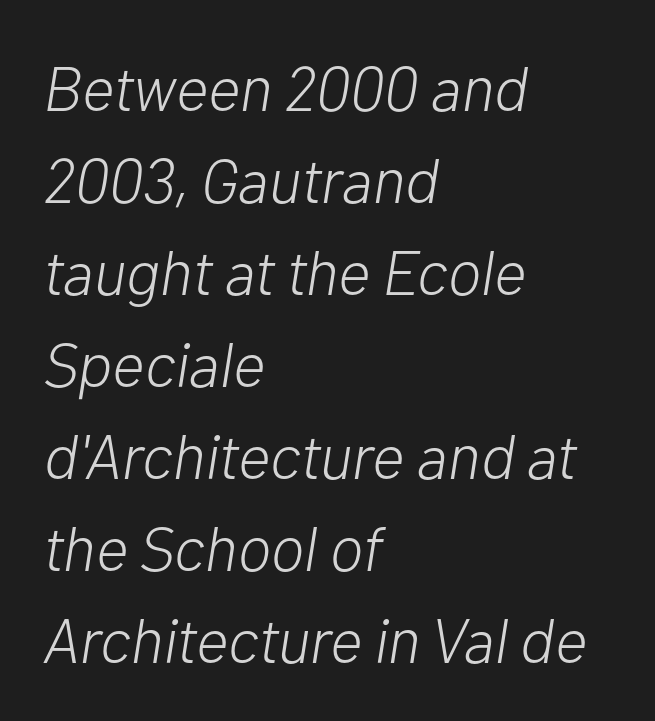
The weight would be labelled regular, book, light, or lighter still. Interline gaps are of average width in this sample. These lines are set flush left with a ragged right edge. The letters advance in unequal steps, a hallmark of proportional type. The space directly below the letters is spotless. Posture: slanted.
